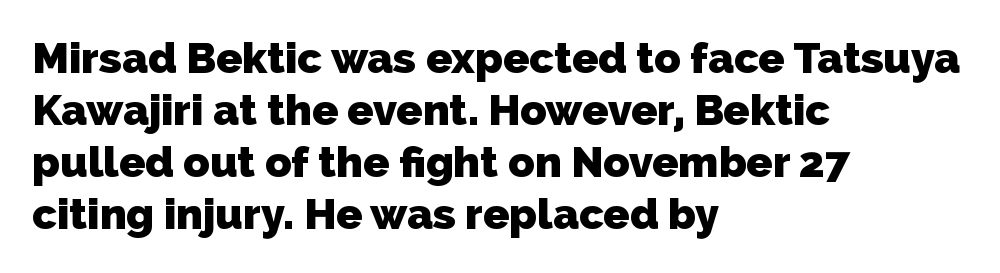
The passage shown is emphatically bold. All the whitespace from short lines collects on the right. Underline: absent. Type style note: lacks serifs. Is the letter spacing exaggerated? No — it looks like the ordinary default. This sample has the flowing, uneven cadence of proportional lettering.
